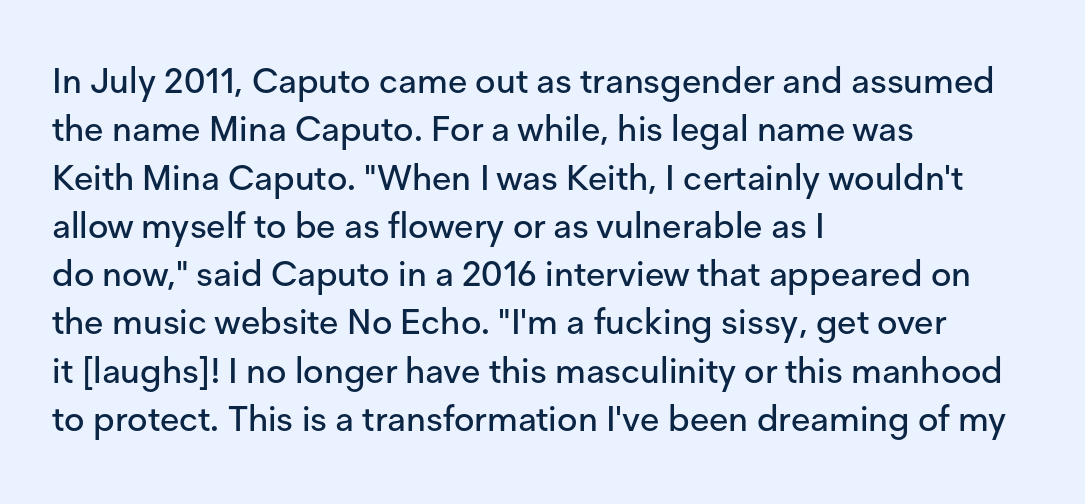
The image shows 35 px sans-serif type, upright; set left-aligned, normal line spacing (1.38x), normal letter spacing, not underlined; low stroke contrast and a medium x-height.
